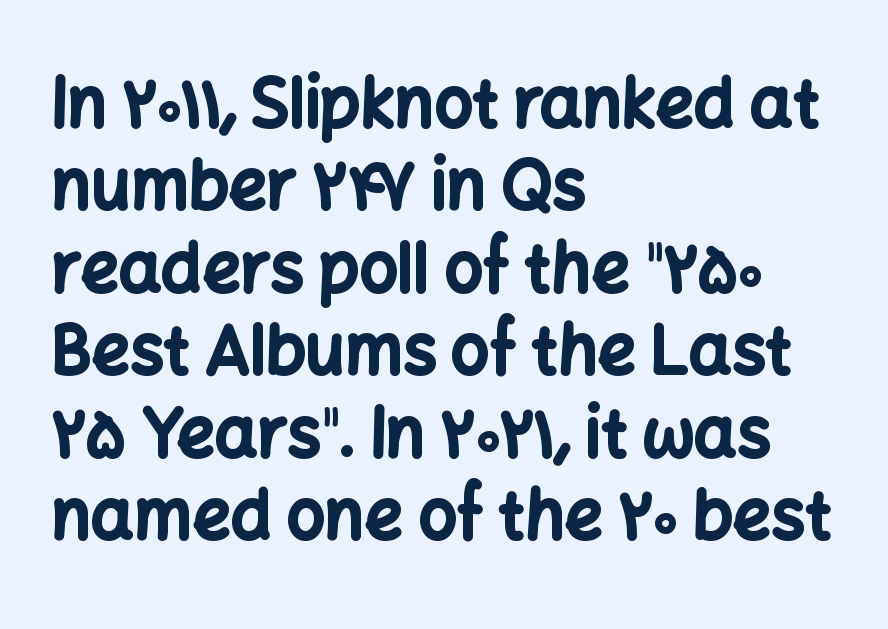
Q: Is the text bold? A: Yes.
Q: Is the text italic (slanted)? A: No, it is upright.
Q: Is the typeface a serif or a sans-serif typeface? A: Sans-serif.
Q: Is the text underlined? A: No.
Q: How is the paragraph aligned? A: Left-aligned.
Q: Is the spacing between letters normal or unusually wide? A: Normal.
Q: Width (condensed, normal, or wide)? A: Normal.
Q: Stroke contrast? A: Low.
Q: x-height? A: Medium.
Q: Monospaced? A: No.
